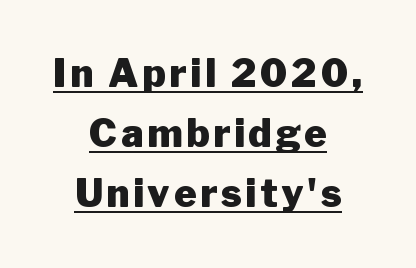
The letters advance in unequal steps, a hallmark of proportional type. Has an underline been added? It has. Is there much room between lines? A standard amount, neither cramped nor airy. A dark, heavy texture on the line: the type is bold. This is the regular roman posture of the typeface.
